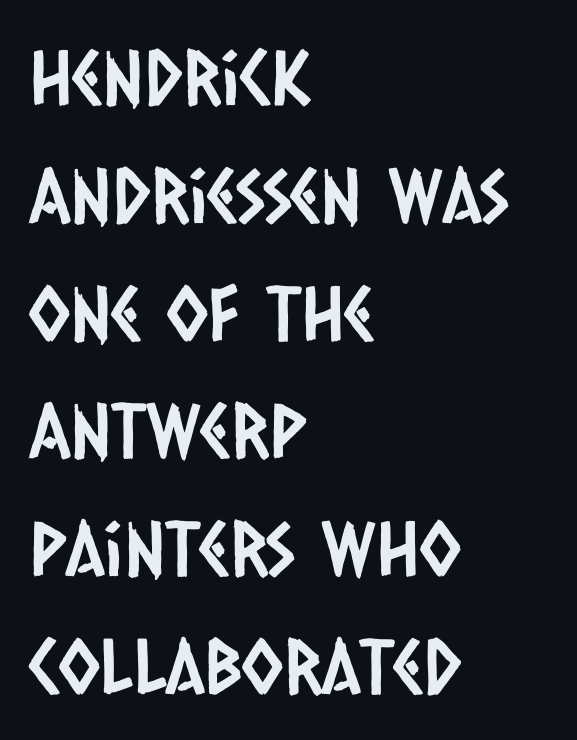
The paragraph has a hard left edge and a soft right edge. A bare baseline throughout the passage. Whoever set this chose a conventional vertical rhythm. The characters display no serif detailing; their extremities are plain. Think of a printed novel: that variable character pitch is what you see here. The letterforms sit shoulder to shoulder at normal distance.
